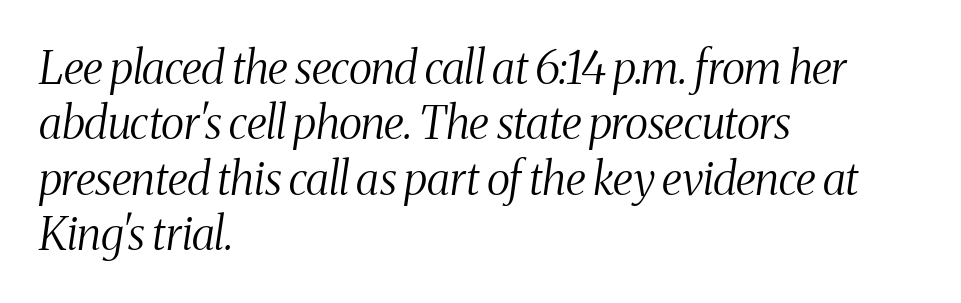
Q: Is the text bold? A: No.
Q: Is the text italic (slanted)? A: Yes, it leans right by about 8 degrees.
Q: Is the typeface a serif or a sans-serif typeface? A: Serif.
Q: Is the text underlined? A: No.
Q: How is the paragraph aligned? A: Left-aligned.
Q: Is the spacing between letters normal or unusually wide? A: Normal.
Q: Width (condensed, normal, or wide)? A: Condensed.
Q: Stroke contrast? A: Medium.
Q: x-height? A: Medium.
Q: Monospaced? A: No.
